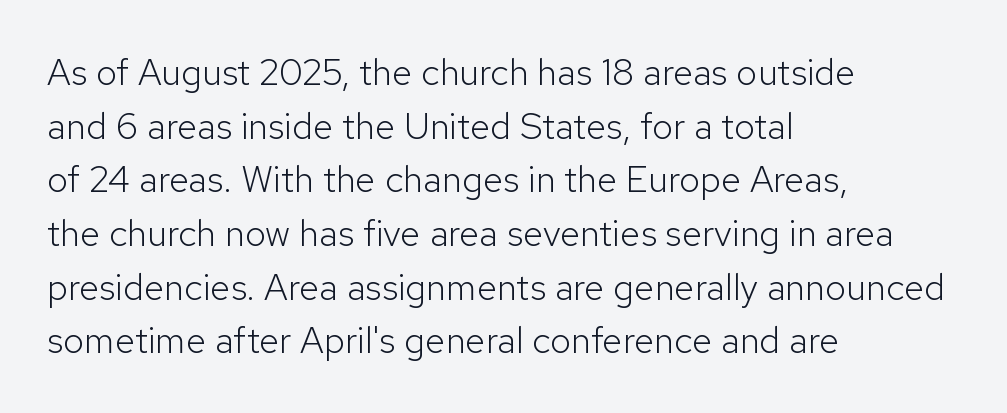
Has an underline been added? It has not. Looks like regular typesetting: each glyph gets only the width it needs. Compared with typical body copy, the letter spacing here is the same. One-word summary of the alignment: left. Stroke terminals: plain, sans-serif. A typesetter would mark this as roman, not italic.
